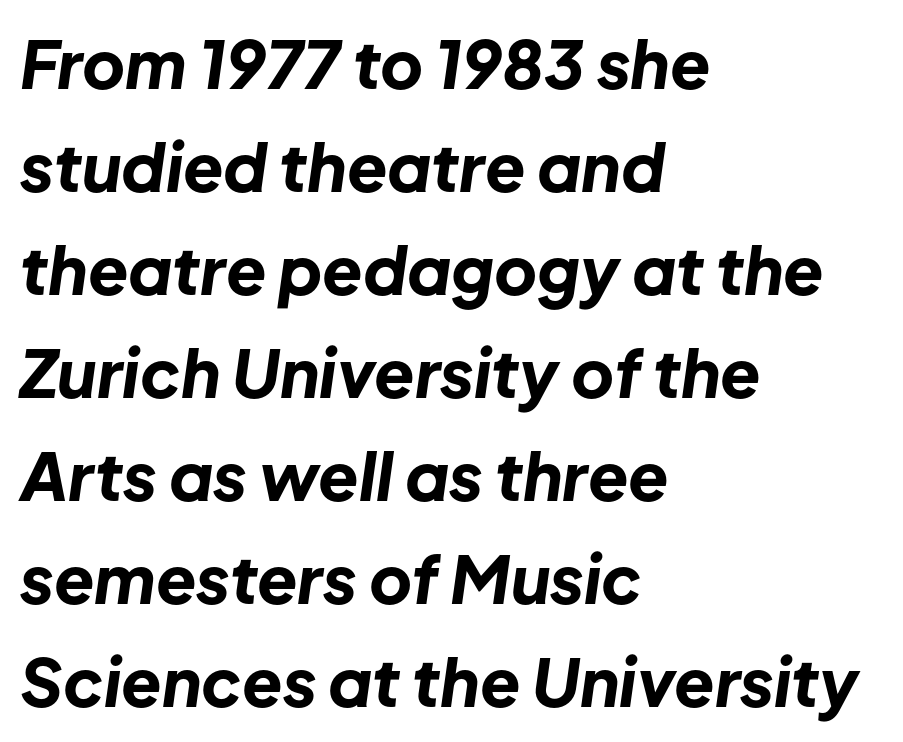
Compared with typical paragraphs, the rows here are spaced about the same. Clear beneath every line of the passage. In terms of letterspacing, this is plain default setting. Teacher's note: observe the even left margin — that is flush-left alignment.
